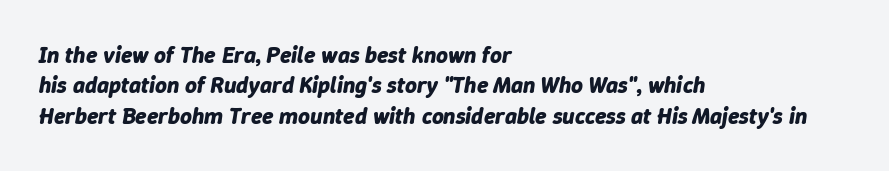
The image shows 23 px bold type, italic (leaning right); set left-aligned, normal line spacing (1.32x), normal letter spacing, not underlined.
